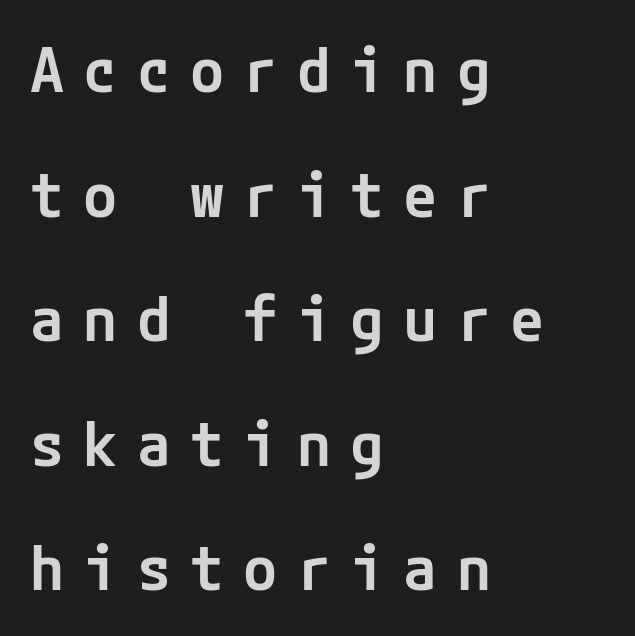
Q: Is the text bold? A: Semi-bold.
Q: Is the text italic (slanted)? A: No, it is upright.
Q: Is the typeface a serif or a sans-serif typeface? A: Sans-serif.
Q: Is the text underlined? A: No.
Q: How is the paragraph aligned? A: Left-aligned.
Q: Is the spacing between letters normal or unusually wide? A: Unusually wide.
Q: Is the spacing between lines tight, normal or loose? A: Loose.
Q: Width (condensed, normal, or wide)? A: Normal.
Q: Stroke contrast? A: Low.
Q: x-height? A: Medium.
